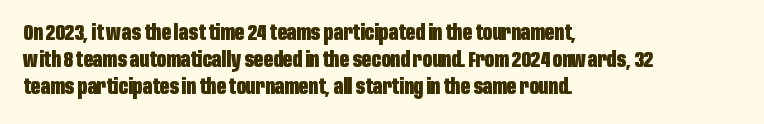
The space directly below the letters is spotless. In terms of leading, this rendering sits right in the middle. Notice how the stems are strictly vertical — no italics here. Honestly, the letter spacing is just normal — you wouldn't notice it. Typesetter's note: full bold, strokes at maximum text heaviness.
